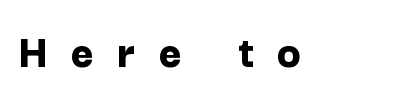
{"serif": "no", "italic": "no", "bold": "yes", "weight": "bold", "width": "normal", "stroke_contrast": "low", "x_height": "medium", "monospaced": "no", "underline": "no", "letter_spacing": "wide", "letter_spacing_em": 0.47, "glyph_px": 49}
